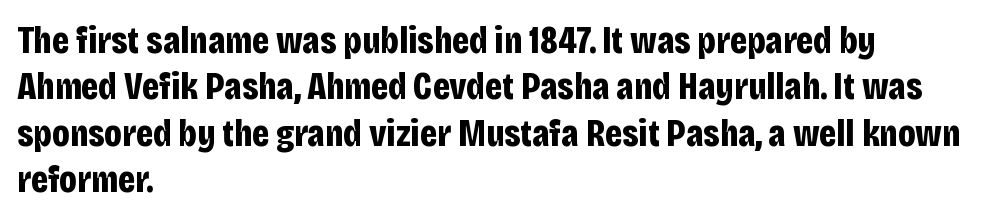
Q: Is the text bold? A: Yes.
Q: Is the text italic (slanted)? A: No, it is upright.
Q: Is the typeface a serif or a sans-serif typeface? A: Sans-serif.
Q: Is the text underlined? A: No.
Q: How is the paragraph aligned? A: Left-aligned.
Q: Is the spacing between letters normal or unusually wide? A: Normal.
Q: Width (condensed, normal, or wide)? A: Condensed.
Q: Stroke contrast? A: Low.
Q: x-height? A: Large.
Q: Monospaced? A: No.
